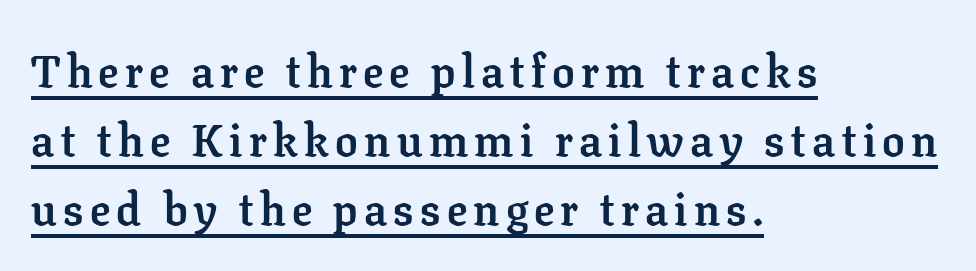
Q: Is the text bold? A: Yes.
Q: Is the text italic (slanted)? A: No, it is upright.
Q: Is the typeface a serif or a sans-serif typeface? A: Serif.
Q: Is the text underlined? A: Yes.
Q: How is the paragraph aligned? A: Left-aligned.
Q: Is the spacing between lines tight, normal or loose? A: Normal.
Q: Width (condensed, normal, or wide)? A: Normal.
Q: Stroke contrast? A: Low.
Q: x-height? A: Medium.
Q: Monospaced? A: No.
